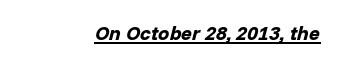
Every character sits at an angle, as italics do. Compared with typical body copy, the letter spacing here is the same. A baseline rule has been typeset under these characters. What weight is shown? A full bold with thick strokes.
